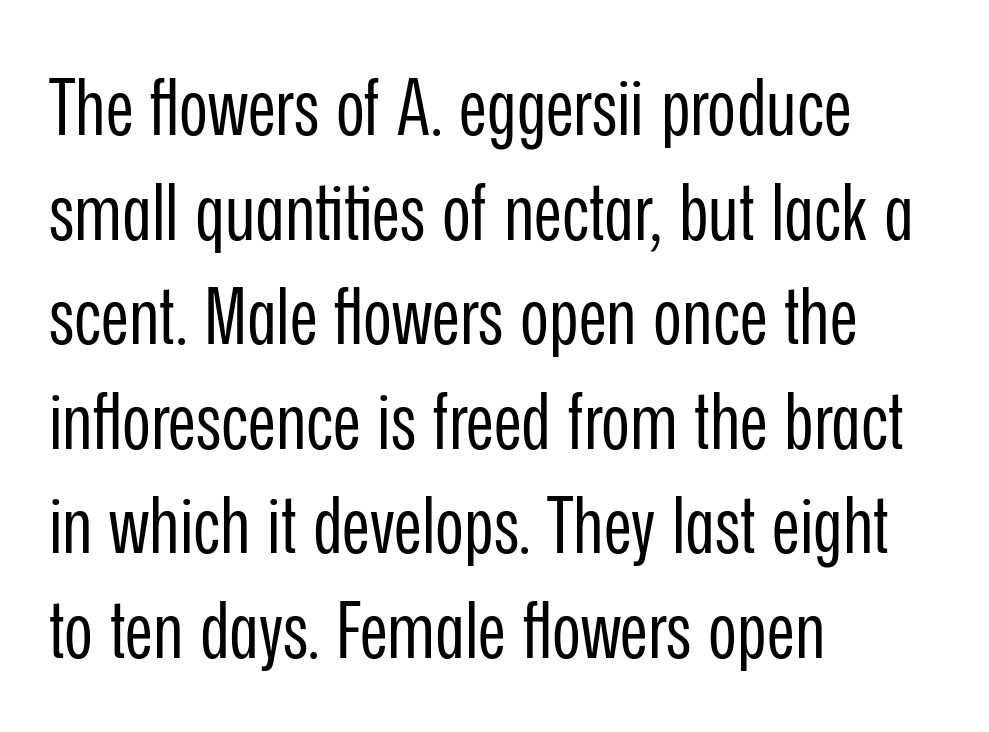
Notice how descenders clear the ascenders below comfortably — that's standard leading. Stems here are at most as thick as an everyday book face. Spacing between characters is what you'd get straight out of the box. Decoration check: the copy has no underline. This is roman type, the default non-slanted kind.
